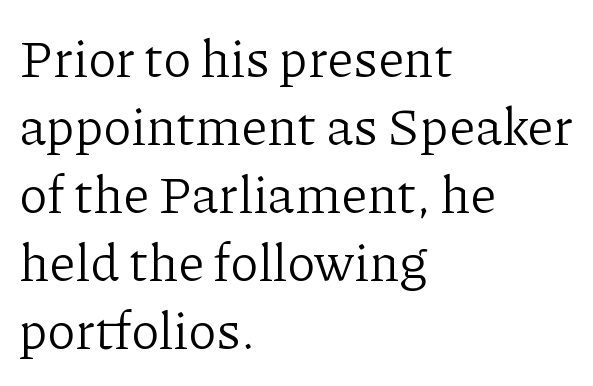
The image shows 52 px light serif type, upright; set left-aligned, normal line spacing (1.31x), normal letter spacing, not underlined; low stroke contrast and a medium x-height.
